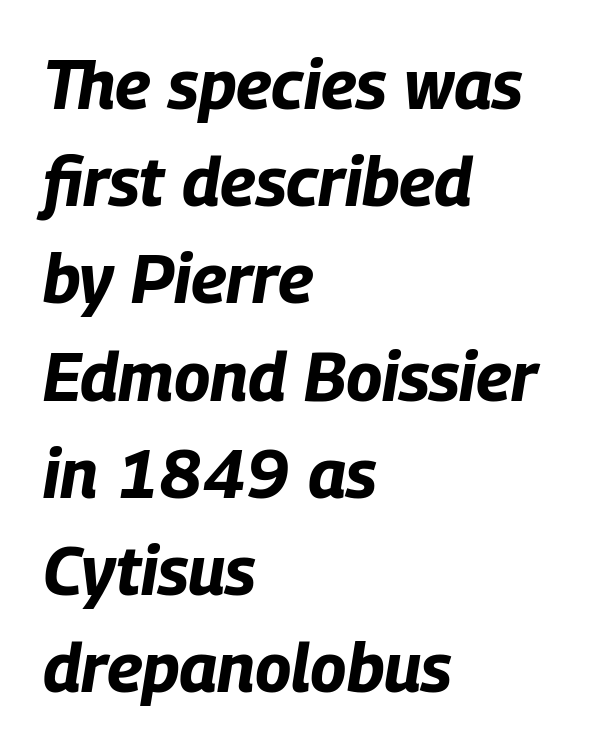
Q: Is the text bold? A: Yes.
Q: Is the text italic (slanted)? A: Yes, it leans right by about 9 degrees.
Q: Is the text underlined? A: No.
Q: How is the paragraph aligned? A: Left-aligned.
Q: Is the spacing between letters normal or unusually wide? A: Normal.
Q: Is the spacing between lines tight, normal or loose? A: Normal.
Q: Width (condensed, normal, or wide)? A: Condensed.
Q: Stroke contrast? A: Low.
Q: x-height? A: Large.
Q: Monospaced? A: No.
